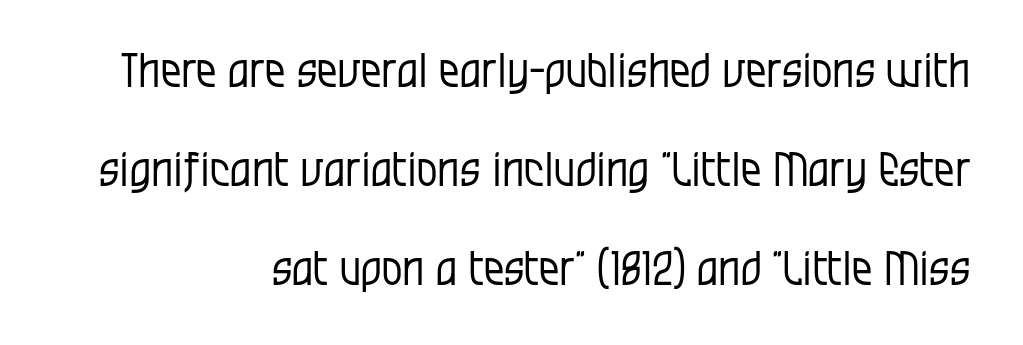
{"serif": "no", "italic": "no", "bold": "no", "weight": "regular", "width": "condensed", "stroke_contrast": "low", "x_height": "large", "monospaced": "no", "underline": "no", "align": "right", "line_spacing": "loose", "line_spacing_ratio": 2.15, "letter_spacing": "normal", "letter_spacing_em": 0.0, "glyph_px": 46}
